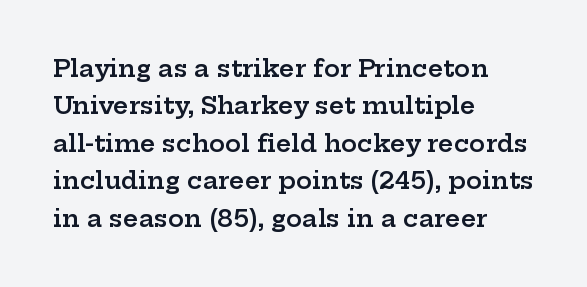
{"italic": "no", "bold": "semi", "underline": "no", "align": "left", "line_spacing": "normal", "line_spacing_ratio": 1.56, "letter_spacing": "normal", "letter_spacing_em": 0.0, "glyph_px": 24}
